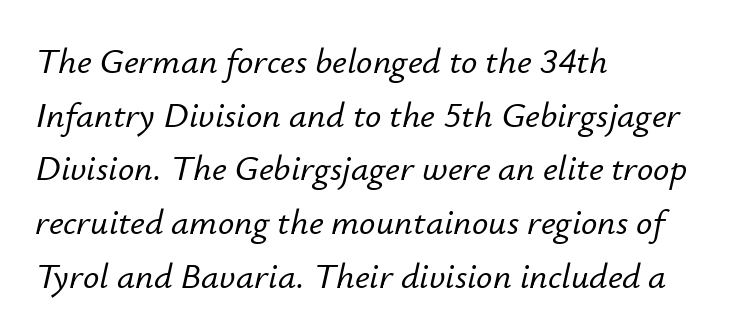
Does the leading feel generous? No, just average. Anything drawn beneath the words? Only blank space. Quick note: italic. Character widths vary here, with narrow letters taking less room than wide ones. The lines are quadded left. Caption: standard tracking, unaltered.
